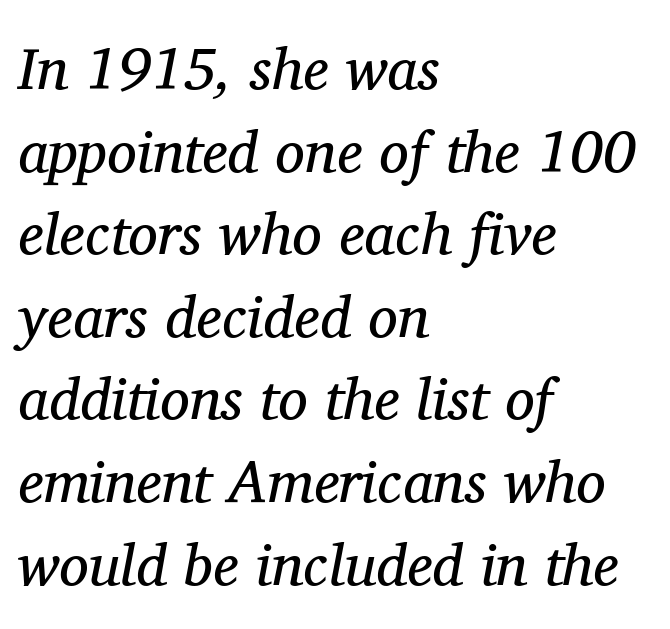
{"serif": "yes", "italic": "yes", "lean": "right", "slant_degrees": 11, "bold": "no", "weight": "regular", "width": "normal", "stroke_contrast": "medium", "x_height": "medium", "monospaced": "no", "underline": "no", "align": "left", "line_spacing": "normal", "line_spacing_ratio": 1.4, "letter_spacing": "normal", "letter_spacing_em": 0.0, "glyph_px": 59}
